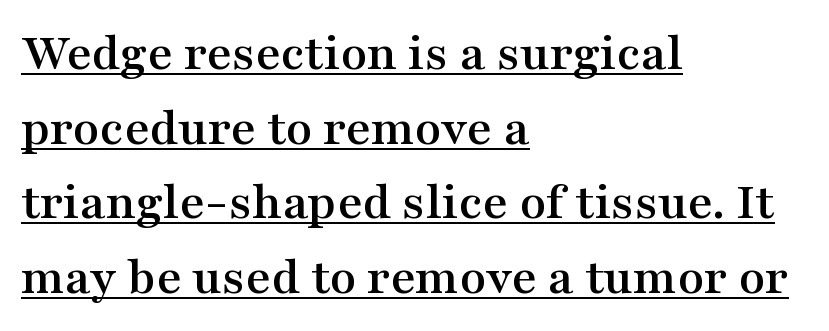
Looks like regular typesetting: each glyph gets only the width it needs. You can tell from the footed stems that serif type was used. Is the letter spacing exaggerated? No — it looks like the ordinary default. The type sits square on the baseline with zero lean. Vertically, the passage feels balanced, rows spaced as you'd expect. A baseline rule has been typeset under these characters.
